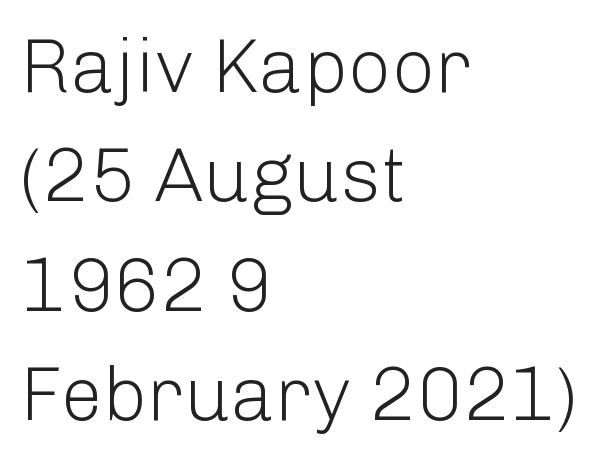
The image shows 76 px light sans-serif type, upright; set left-aligned, normal line spacing (1.44x), normal letter spacing, not underlined; low stroke contrast and a medium x-height.
